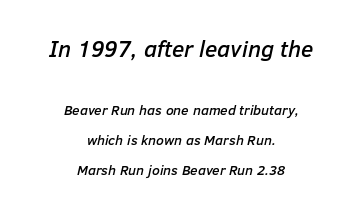
The image shows 23 px text type, italic (leaning right); set centered, loose line spacing (2.12x), normal letter spacing, not underlined; the first (top) block is 1.64x larger.
